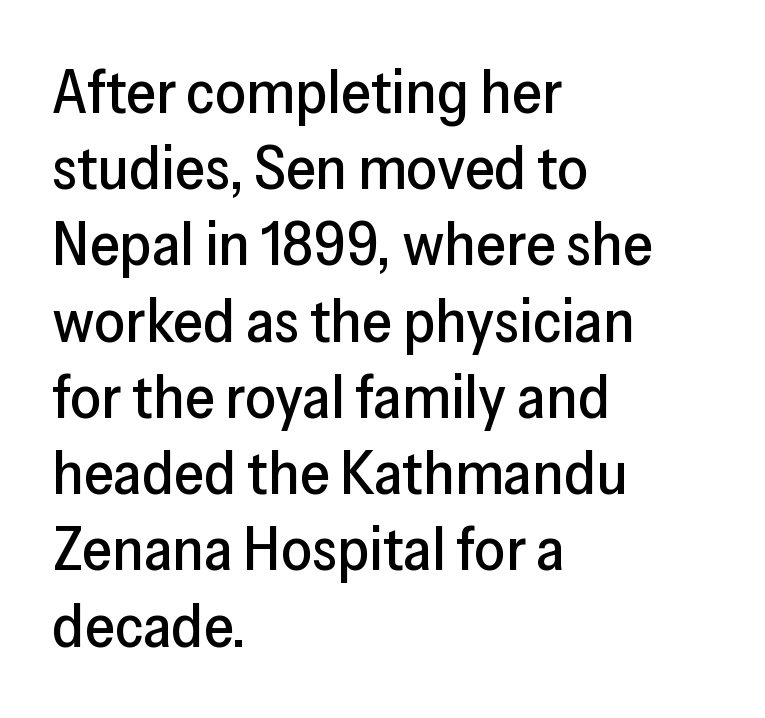
Just letters on the line, the space beneath them empty. A normal amount of white space separates one row of letters from the next. The paragraph has a hard left edge and a soft right edge. The type sits square on the baseline with zero lean. These lines are composed in type without serifs. The rendering uses natural spacing where letterforms have individual widths.
